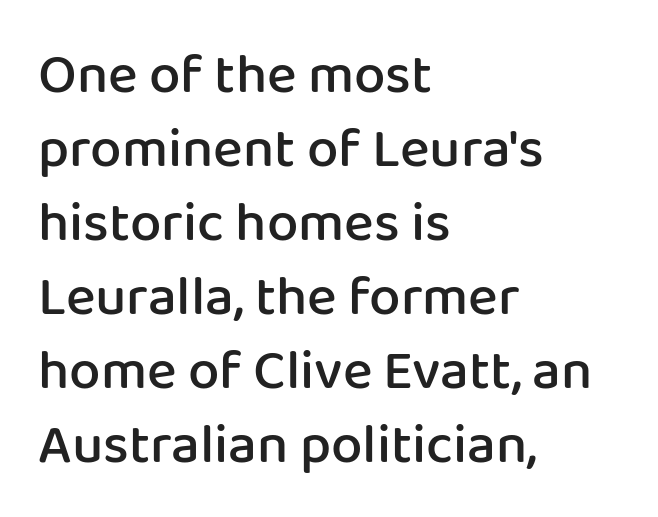
The typesetting leans somewhat heavy: a semibold. Unmarked baselines from the first word to the last. Character widths vary here, with narrow letters taking less room than wide ones. The rendering anchors every line to the left-hand side. Does the type have serifs? No, each stem ends abruptly.
